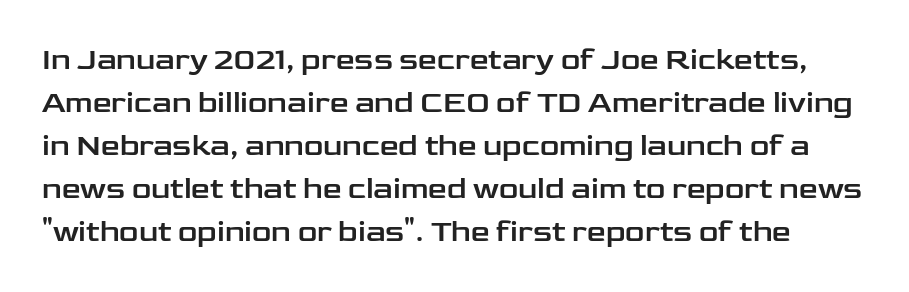
Is this a sans? Yes — the strokes have no serifs. Varying glyph widths throughout — classic text-font behaviour. The strip under each line holds only bare page. The leading is moderate, giving the passage an even texture. Compared with typical body copy, the letter spacing here is the same.
